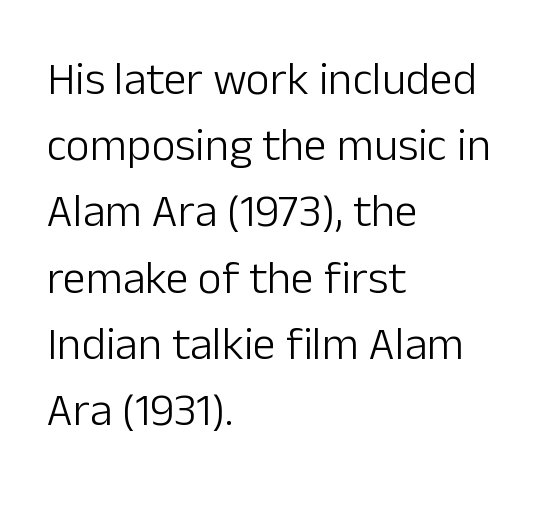
{"serif": "no", "italic": "no", "bold": "no", "weight": "light", "width": "normal", "stroke_contrast": "low", "x_height": "medium", "monospaced": "no", "underline": "no", "align": "left", "line_spacing": "normal", "line_spacing_ratio": 1.44, "letter_spacing": "normal", "letter_spacing_em": 0.0, "glyph_px": 46}
